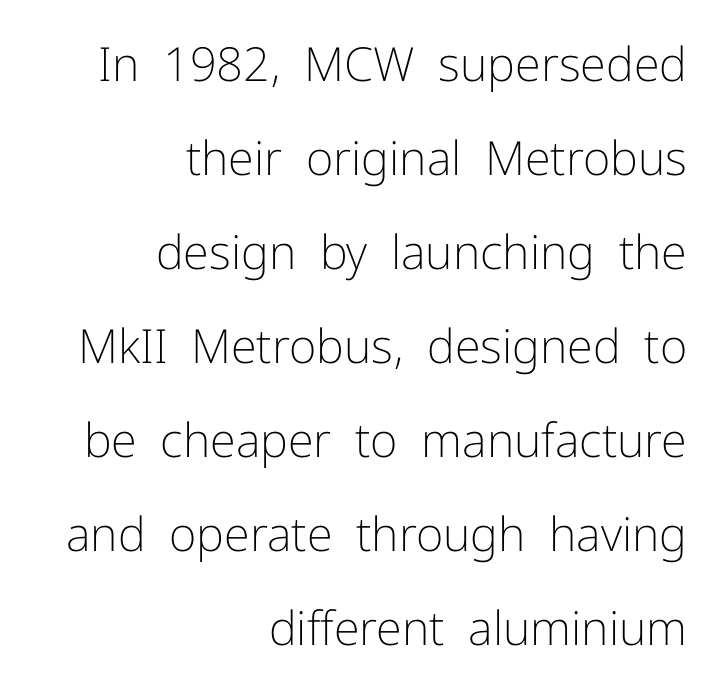
Q: Is the text bold? A: No.
Q: Is the text italic (slanted)? A: No, it is upright.
Q: Is the typeface a serif or a sans-serif typeface? A: Sans-serif.
Q: Is the text underlined? A: No.
Q: How is the paragraph aligned? A: Right-aligned.
Q: Is the spacing between letters normal or unusually wide? A: Normal.
Q: Is the spacing between lines tight, normal or loose? A: Loose.
Q: Width (condensed, normal, or wide)? A: Normal.
Q: Stroke contrast? A: Low.
Q: x-height? A: Medium.
Q: Monospaced? A: No.
